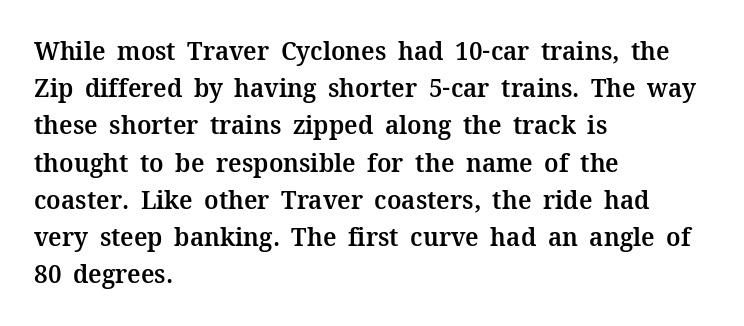
Q: Is the text bold? A: Semi-bold.
Q: Is the text italic (slanted)? A: No, it is upright.
Q: Is the text underlined? A: No.
Q: How is the paragraph aligned? A: Left-aligned.
Q: Is the spacing between letters normal or unusually wide? A: Normal.
Q: Is the spacing between lines tight, normal or loose? A: Normal.
